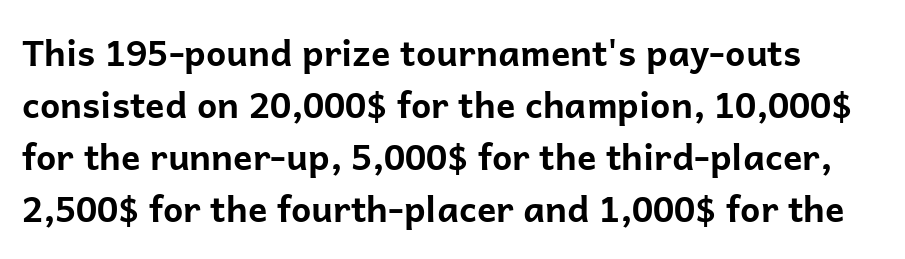
{"serif": "no", "italic": "no", "bold": "yes", "weight": "bold", "width": "normal", "stroke_contrast": "low", "x_height": "medium", "monospaced": "no", "underline": "no", "line_spacing": "normal", "line_spacing_ratio": 1.44, "letter_spacing": "normal", "letter_spacing_em": 0.0, "glyph_px": 36}
